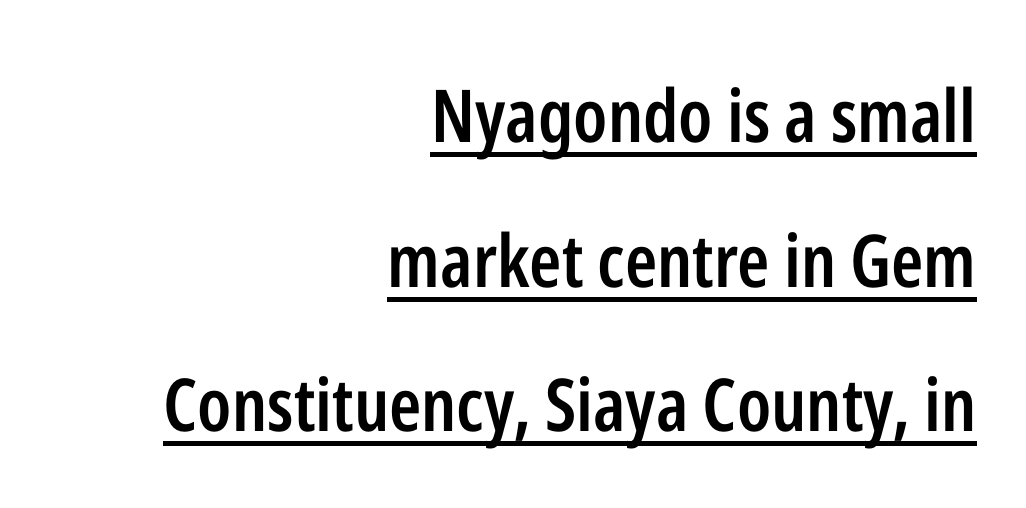
A rule runs beneath these lines of type. The lines are spread far apart with generous leading. Observe the ordinary spacing: letters are neighbours, not strangers. Regarding serifs, this sample does without them. This sample is right-justified, so line beginnings fall wherever the words allow.
